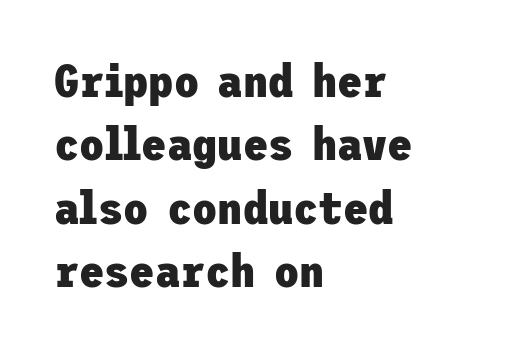
Line beginnings align vertically; line endings do not. Does extra space separate the letters? No, they use regular spacing. Ordinary non-slanted type is in use. Underline: absent. These lines are composed in type without serifs. This sample keeps an unexceptional amount of space between lines.
